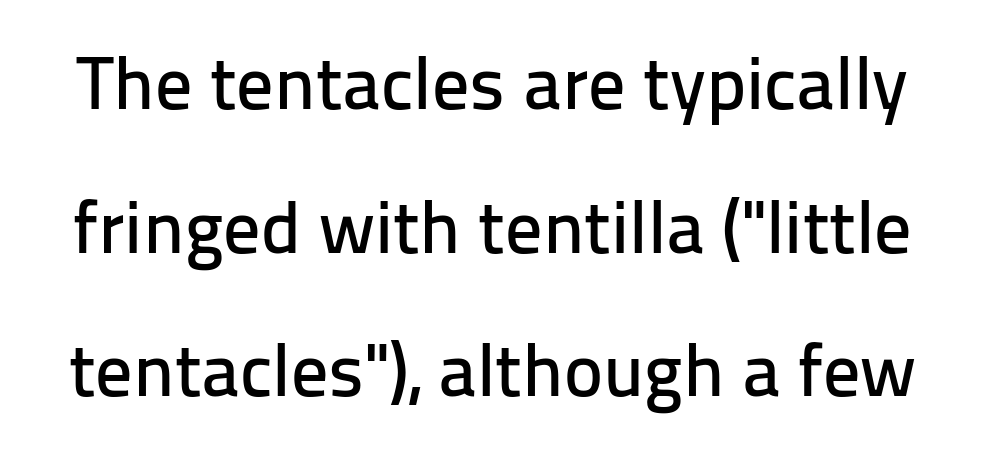
{"serif": "no", "italic": "no", "width": "normal", "stroke_contrast": "low", "x_height": "medium", "monospaced": "no", "underline": "no", "line_spacing": "loose", "line_spacing_ratio": 1.94, "letter_spacing": "normal", "letter_spacing_em": 0.0, "glyph_px": 74}
